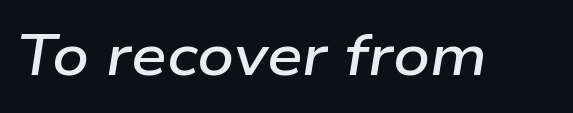
{"italic": "yes", "lean": "right", "slant_degrees": 9, "bold": "semi", "weight": "semibold", "width": "wide", "stroke_contrast": "low", "x_height": "medium", "monospaced": "no", "underline": "no", "letter_spacing": "normal", "letter_spacing_em": 0.0, "glyph_px": 57}
